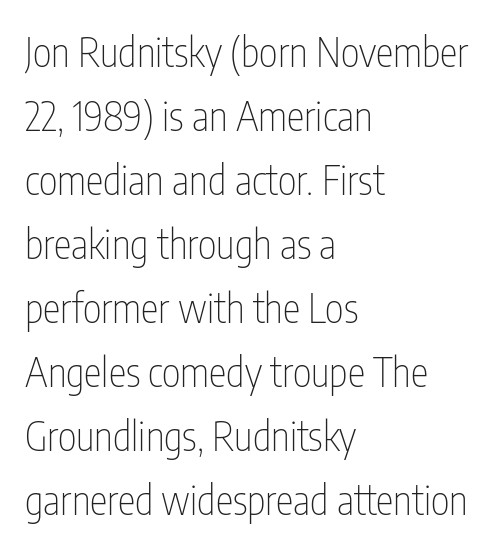
{"serif": "no", "italic": "no", "bold": "no", "weight": "thin", "width": "condensed", "stroke_contrast": "low", "x_height": "medium", "monospaced": "no", "underline": "no", "align": "left", "line_spacing": "normal", "line_spacing_ratio": 1.6, "letter_spacing": "normal", "letter_spacing_em": 0.0, "glyph_px": 40}
